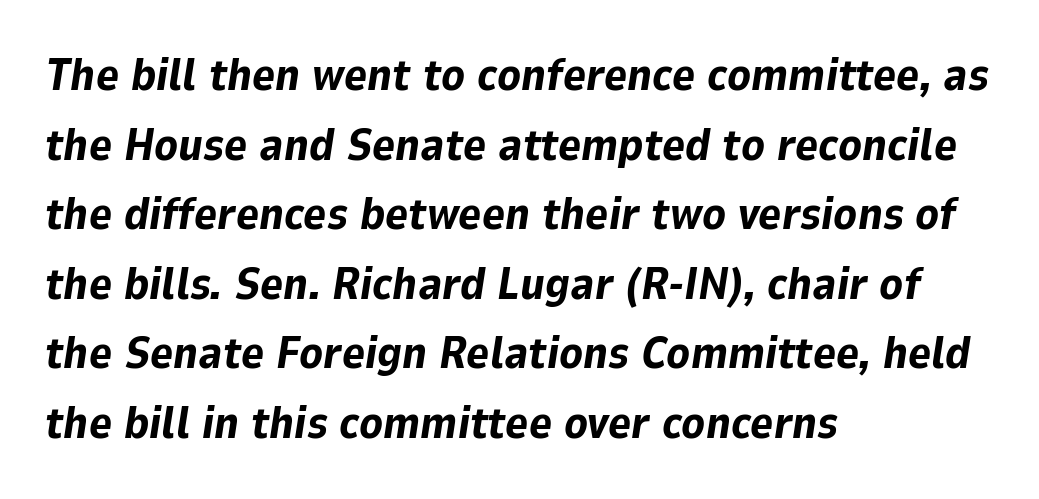
The image shows 44 px bold type, italic (leaning right); set left-aligned, normal line spacing (1.58x), normal letter spacing, not underlined; low stroke contrast and a medium x-height.
